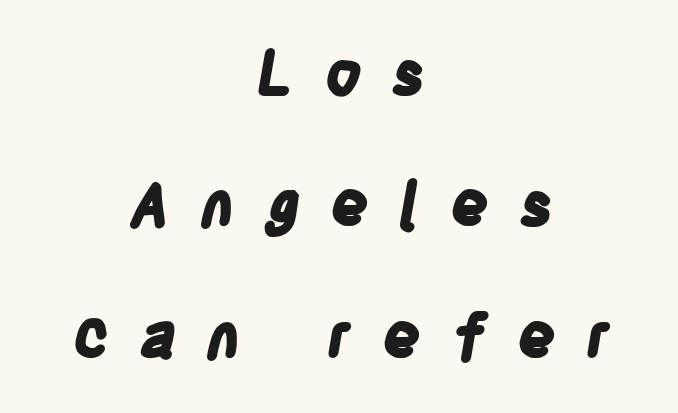
The image shows 60 px bold, condensed sans-serif type; set centered, loose line spacing (2.19x), unusually wide letter spacing (+0.5 em), not underlined; low stroke contrast and a large x-height.
